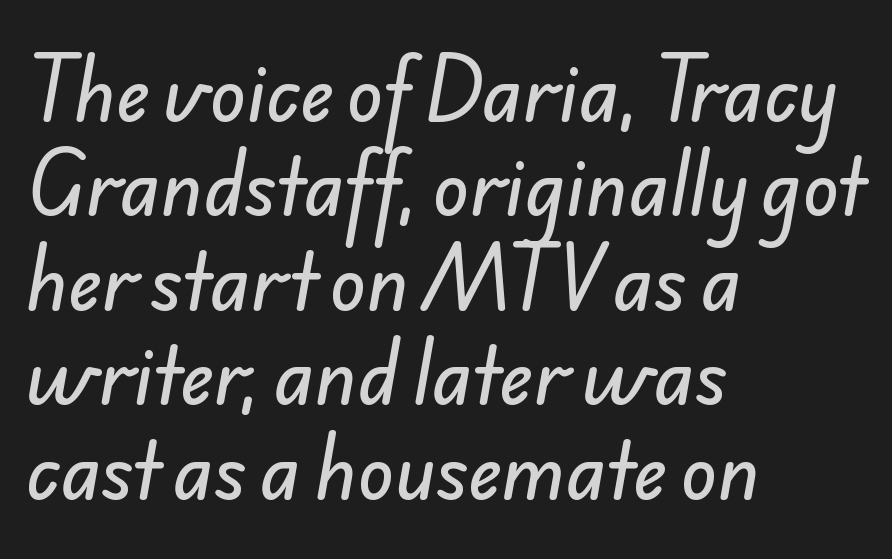
You can tell from the bare stems that sans-serif type was used. Glance below the letters and you will spot only blank space. Character widths vary here, with narrow letters taking less room than wide ones. Every row of glyphs begins at an identical x-position on the left.
